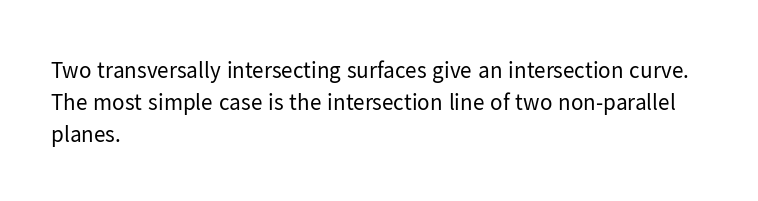
{"italic": "no", "bold": "no", "underline": "no", "align": "left", "line_spacing": "normal", "line_spacing_ratio": 1.39, "letter_spacing": "normal", "letter_spacing_em": 0.0, "glyph_px": 23}
